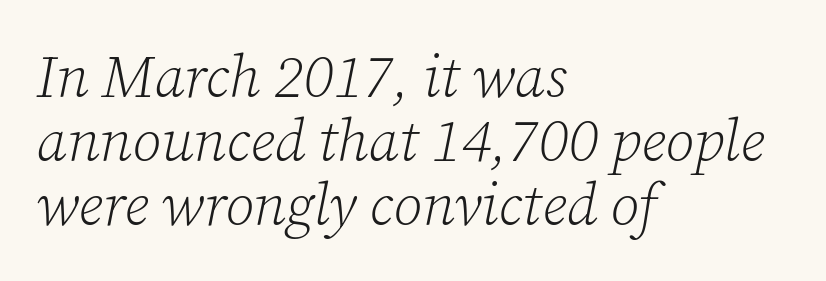
The image shows 58 px light serif type, italic (leaning right); set left-aligned, tight line spacing (1.1x), normal letter spacing, not underlined; low stroke contrast and a medium x-height.
